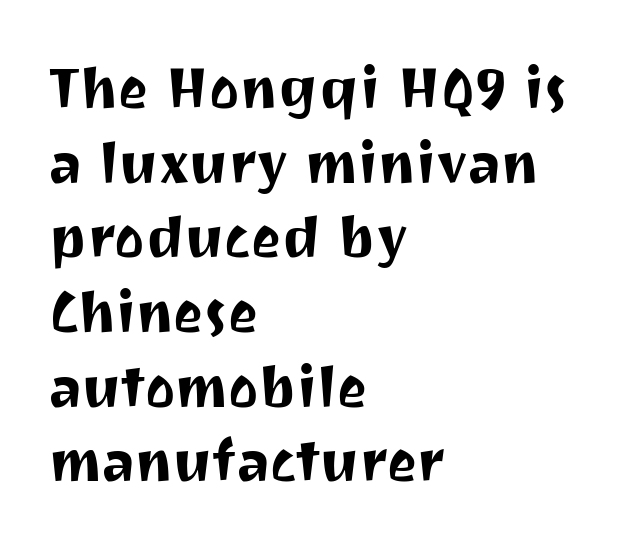
Characters follow at the spacing the type designer built in. Characters remain perfectly vertical along every line. The rendering anchors every line to the left-hand side. This block has exactly the height ordinary leading produces.
